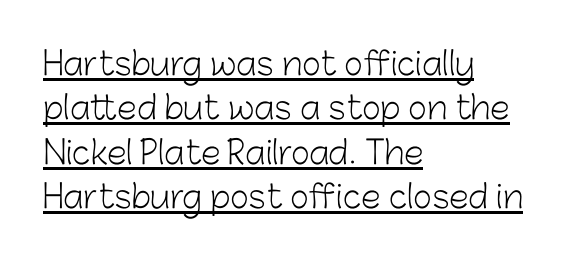
Letters have the restrained weight of plain body copy at most. Vertical spacing — default. The letters advance in unequal steps, a hallmark of proportional type. Does the lettering tilt? It doesn't — this is upright. The typesetter has applied underlining to the passage shown.
